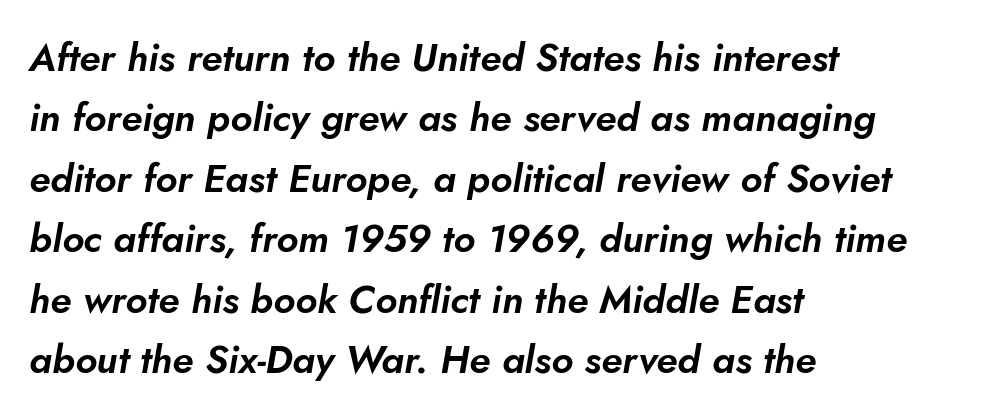
Q: Is the text italic (slanted)? A: Yes, it leans right by about 5 degrees.
Q: Is the text underlined? A: No.
Q: How is the paragraph aligned? A: Left-aligned.
Q: Is the spacing between letters normal or unusually wide? A: Normal.
Q: Is the spacing between lines tight, normal or loose? A: Normal.
Q: Width (condensed, normal, or wide)? A: Normal.
Q: Stroke contrast? A: Low.
Q: x-height? A: Small.
Q: Monospaced? A: No.
